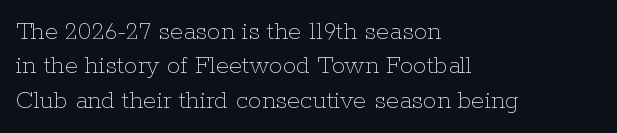
The image shows 27 px text type, upright; set left-aligned, normal line spacing (1.27x), normal letter spacing, not underlined.
